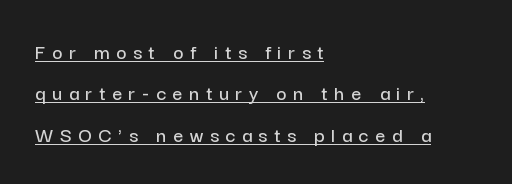
Q: Is the text italic (slanted)? A: No, it is upright.
Q: Is the text underlined? A: Yes.
Q: How is the paragraph aligned? A: Left-aligned.
Q: Is the spacing between letters normal or unusually wide? A: Unusually wide.
